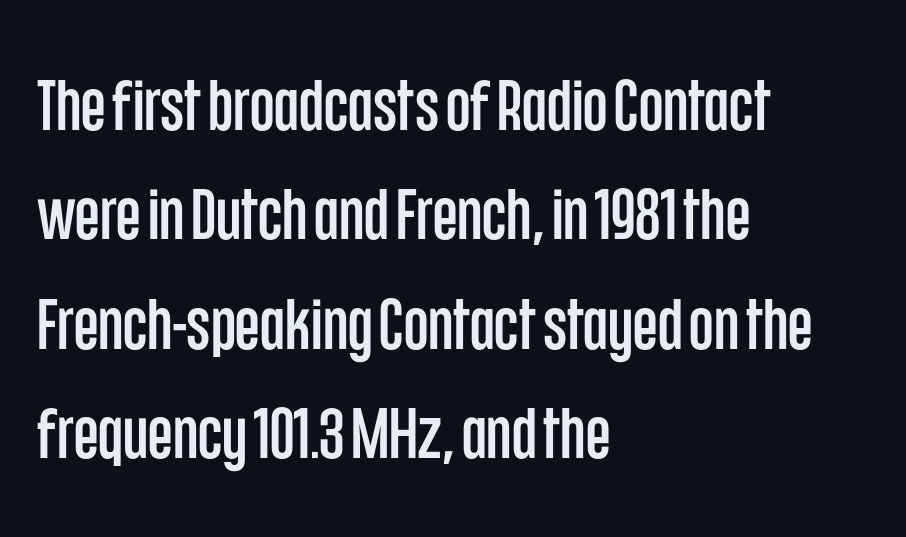
This sample has the flowing, uneven cadence of proportional lettering. Each letter's strokes conclude bluntly, with no projecting serifs. The lines sit at an ordinary, default distance from one another. All the whitespace from short lines collects on the right. The letters stand straight up with perfectly vertical stems. Quick note: underline off.
